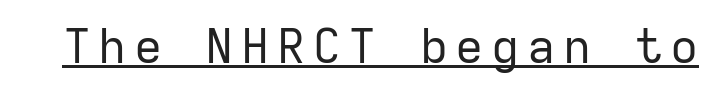
{"serif": "no", "italic": "no", "bold": "no", "weight": "regular", "width": "normal", "stroke_contrast": "low", "x_height": "medium", "monospaced": "yes", "underline": "yes", "glyph_px": 47}
